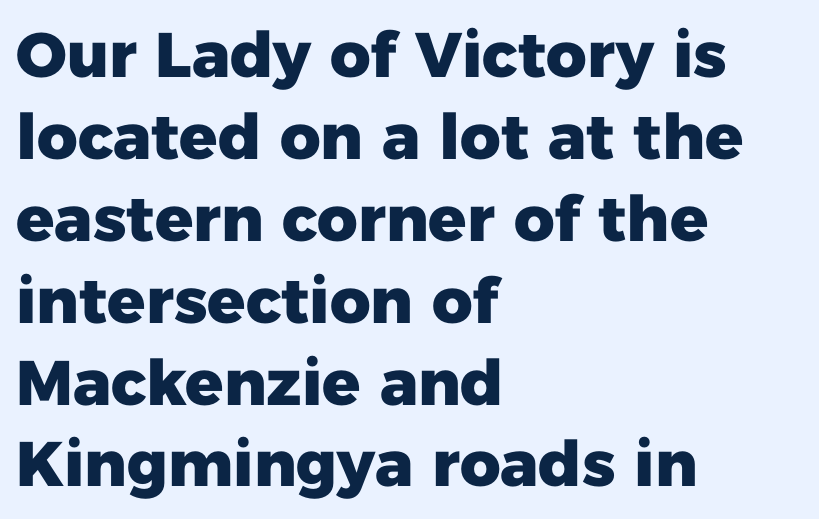
The ragged edge is on the right, which tells us the setting is flush left. Does the weight exceed regular? Yes, all the way to bold. The face used here is proportionally spaced, like ordinary book or web type. Notice how descenders clear the ascenders below comfortably — that's standard leading. Tall strokes in this sample are plumb rather than angled. Has an underline been added? It has not.
